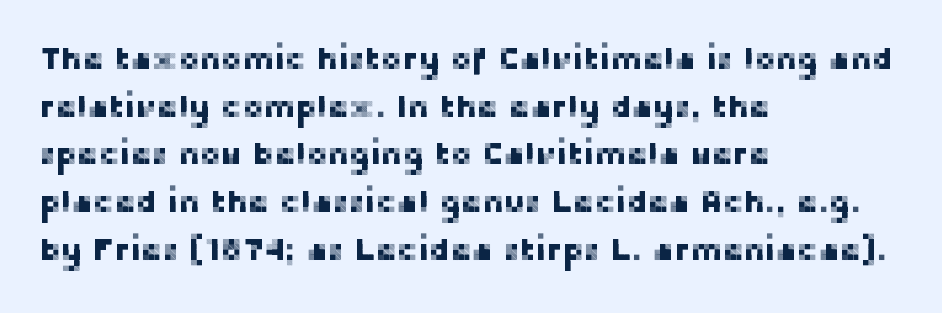
Q: Is the text italic (slanted)? A: No, it is upright.
Q: Is the typeface a serif or a sans-serif typeface? A: Sans-serif.
Q: Is the text underlined? A: No.
Q: How is the paragraph aligned? A: Left-aligned.
Q: Is the spacing between letters normal or unusually wide? A: Normal.
Q: Is the spacing between lines tight, normal or loose? A: Normal.
Q: Width (condensed, normal, or wide)? A: Normal.
Q: Stroke contrast? A: Low.
Q: x-height? A: Medium.
Q: Monospaced? A: No.
